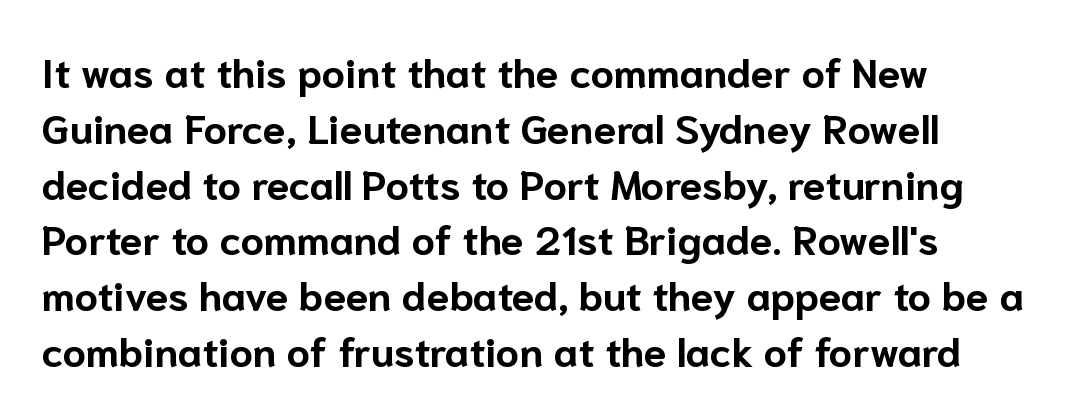
The image shows 41 px bold sans-serif type, upright; set left-aligned, normal line spacing (1.36x), normal letter spacing, not underlined; low stroke contrast and a medium x-height.
